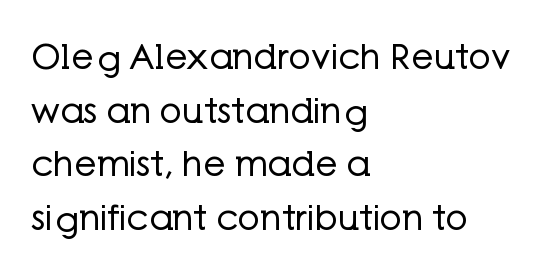
No chunkiness to these letters — they're not bold. The space beneath each line is pristine and unruled. Horizontally, the lines are justified to the leading edge only. The letters sit at their default tracking, neither squeezed nor spread.
